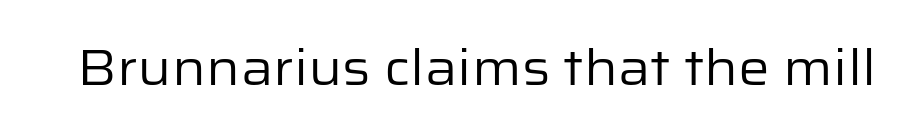
Regarding serifs, this sample does without them. Varying glyph widths throughout — classic text-font behaviour. Vertical stems look standard width or narrower in stroke. This rendering leaves character spacing at its baseline value. This is roman type, the default non-slanted kind.
